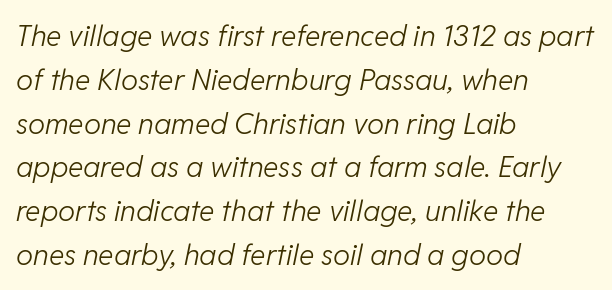
{"italic": "yes", "lean": "right", "slant_degrees": 11, "bold": "no", "weight": "light", "width": "normal", "stroke_contrast": "low", "x_height": "medium", "monospaced": "no", "underline": "no", "align": "left", "line_spacing": "normal", "line_spacing_ratio": 1.51, "letter_spacing": "normal", "letter_spacing_em": 0.0, "glyph_px": 29}
